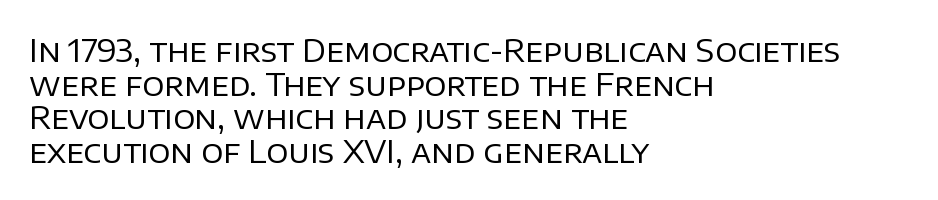
{"serif": "no", "italic": "no", "bold": "no", "weight": "regular", "width": "normal", "stroke_contrast": "low", "x_height": "large", "monospaced": "no", "underline": "no", "align": "left", "line_spacing": "tight", "line_spacing_ratio": 1.05, "letter_spacing": "normal", "letter_spacing_em": 0.0, "glyph_px": 32}
